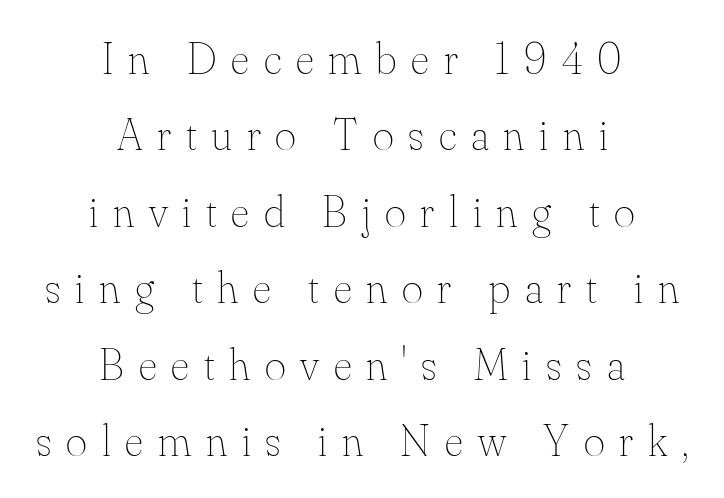
Q: Is the text bold? A: No.
Q: Is the text italic (slanted)? A: No, it is upright.
Q: Is the text underlined? A: No.
Q: How is the paragraph aligned? A: Centered.
Q: Is the spacing between letters normal or unusually wide? A: Unusually wide.
Q: Is the spacing between lines tight, normal or loose? A: Normal.
Q: Width (condensed, normal, or wide)? A: Normal.
Q: Stroke contrast? A: Medium.
Q: x-height? A: Small.
Q: Monospaced? A: No.
